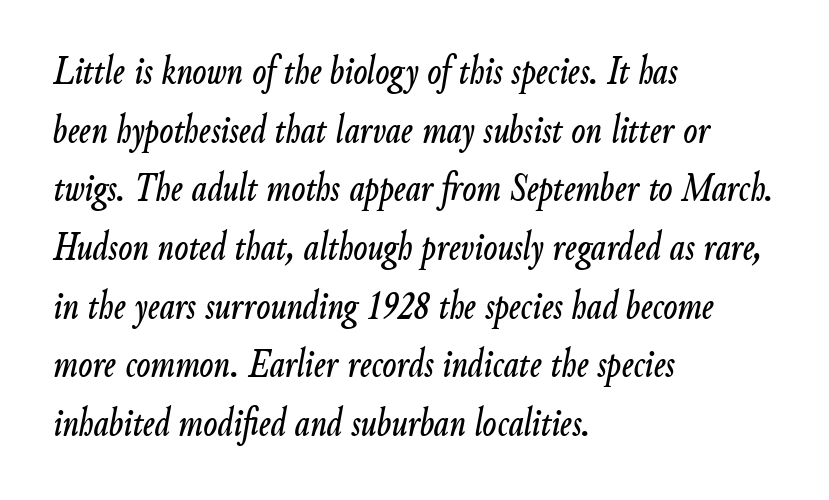
The text block is weighted toward the left margin, trailing off unevenly rightward. Beneath every word, the page is bare. The face used here is proportionally spaced, like ordinary book or web type. The rendering keeps characters at their native spacing.
